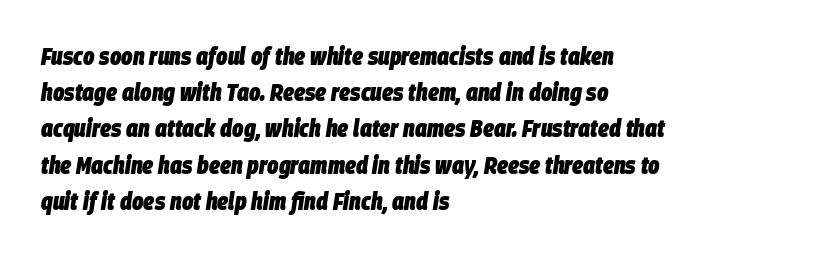
This rendering features lettering with no underline. Does the weight exceed regular? Yes, all the way to bold. Style check: oblique. The rendering anchors every line to the left-hand side. Line spacing here is normal.
